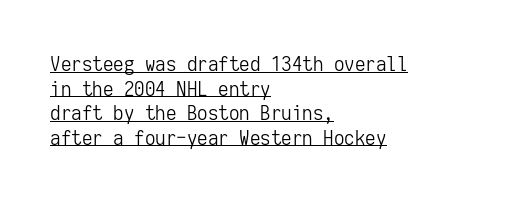
Q: Is the text bold? A: No.
Q: Is the text italic (slanted)? A: No, it is upright.
Q: Is the text underlined? A: Yes.
Q: How is the paragraph aligned? A: Left-aligned.
Q: Is the spacing between letters normal or unusually wide? A: Normal.
